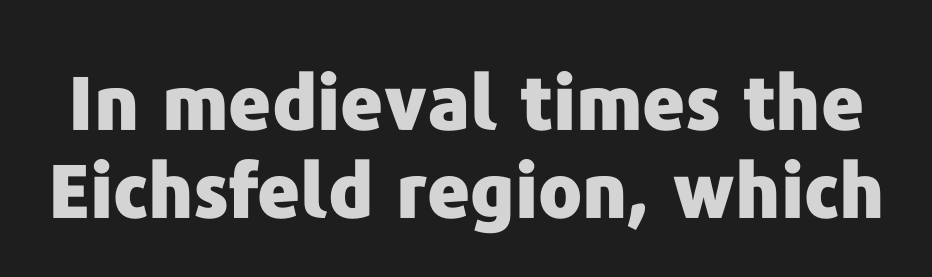
Q: Is the text bold? A: Yes.
Q: Is the text italic (slanted)? A: No, it is upright.
Q: Is the typeface a serif or a sans-serif typeface? A: Sans-serif.
Q: Is the text underlined? A: No.
Q: Is the spacing between letters normal or unusually wide? A: Normal.
Q: Width (condensed, normal, or wide)? A: Normal.
Q: Stroke contrast? A: Low.
Q: x-height? A: Medium.
Q: Monospaced? A: No.
